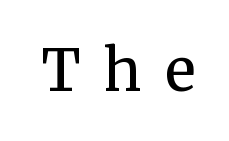
The image shows 57 px regular-weight serif type, upright; set unusually wide letter spacing (+0.41 em), not underlined; medium stroke contrast and a medium x-height.
